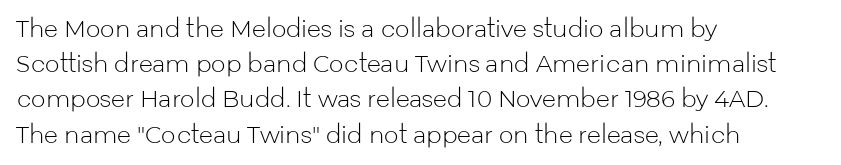
The image shows 23 px text type, upright; set left-aligned, normal line spacing (1.53x), normal letter spacing, not underlined.
